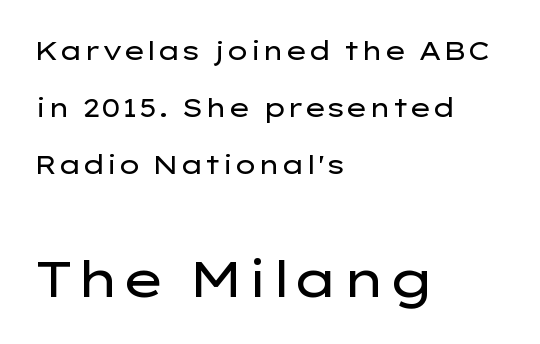
The image shows 51 px regular-weight, wide sans-serif type, upright; set left-aligned, loose line spacing (2.19x), normal letter spacing, not underlined; the second (bottom) block is 1.96x larger; low stroke contrast and a medium x-height.
